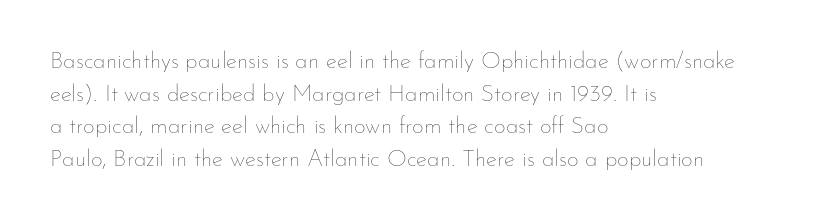
Characters follow at the spacing the type designer built in. The letterforms sit at book weight or below. Rendered with straight, roman letterforms. The rows are spaced the way most documents space them. The strip under each line holds only bare page.
